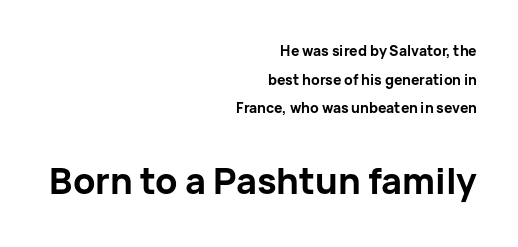
{"serif": "no", "italic": "no", "bold": "yes", "weight": "bold", "width": "normal", "stroke_contrast": "low", "x_height": "medium", "monospaced": "no", "underline": "no", "align": "right", "line_spacing": "loose", "line_spacing_ratio": 2.04, "letter_spacing": "normal", "letter_spacing_em": 0.0, "larger_block": "second", "size_ratio": 2.57, "glyph_px": 36}
